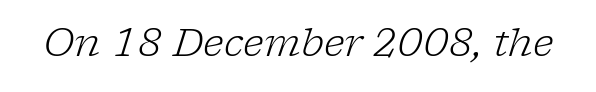
{"serif": "yes", "italic": "yes", "lean": "right", "slant_degrees": 17, "bold": "no", "weight": "light", "width": "normal", "stroke_contrast": "low", "x_height": "medium", "monospaced": "no", "underline": "no", "letter_spacing": "normal", "letter_spacing_em": 0.0, "glyph_px": 39}
